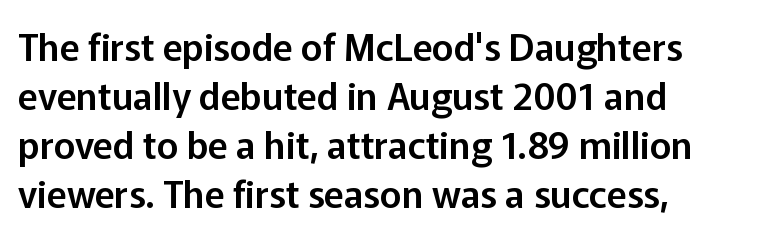
Q: Is the text italic (slanted)? A: No, it is upright.
Q: Is the typeface a serif or a sans-serif typeface? A: Sans-serif.
Q: Is the text underlined? A: No.
Q: Is the spacing between letters normal or unusually wide? A: Normal.
Q: Is the spacing between lines tight, normal or loose? A: Normal.
Q: Width (condensed, normal, or wide)? A: Normal.
Q: Stroke contrast? A: Low.
Q: x-height? A: Medium.
Q: Monospaced? A: No.
